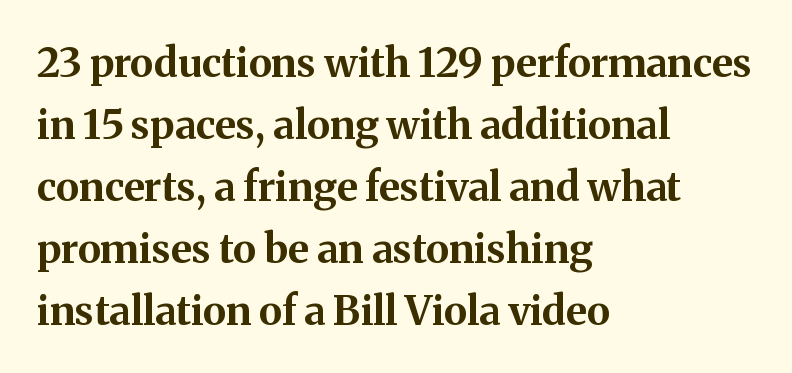
Q: Is the text bold? A: Yes.
Q: Is the text italic (slanted)? A: No, it is upright.
Q: Is the typeface a serif or a sans-serif typeface? A: Serif.
Q: Is the text underlined? A: No.
Q: How is the paragraph aligned? A: Left-aligned.
Q: Is the spacing between letters normal or unusually wide? A: Normal.
Q: Is the spacing between lines tight, normal or loose? A: Normal.
Q: Width (condensed, normal, or wide)? A: Normal.
Q: Stroke contrast? A: Medium.
Q: x-height? A: Medium.
Q: Monospaced? A: No.
